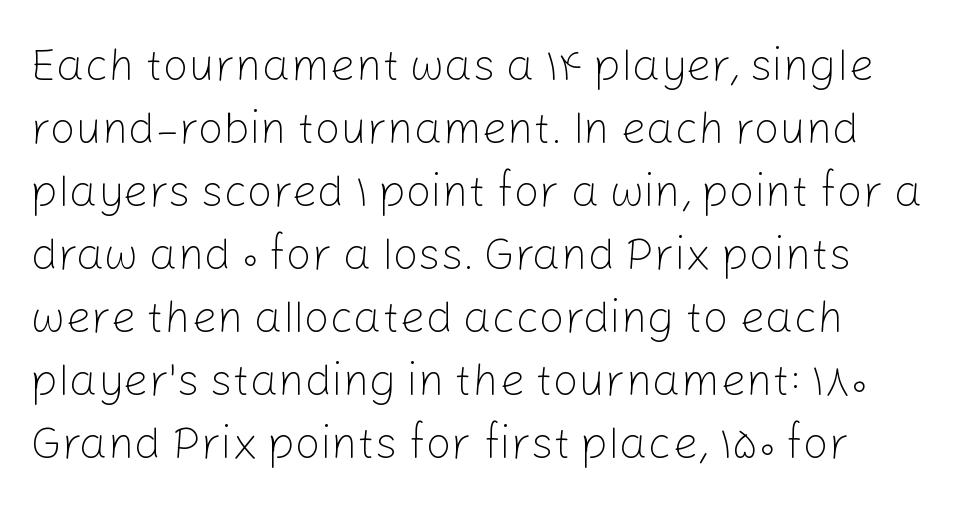
{"serif": "no", "italic": "no", "bold": "no", "weight": "light", "width": "normal", "stroke_contrast": "low", "x_height": "medium", "monospaced": "no", "underline": "no", "line_spacing": "normal", "line_spacing_ratio": 1.4, "letter_spacing": "normal", "letter_spacing_em": 0.0, "glyph_px": 45}
